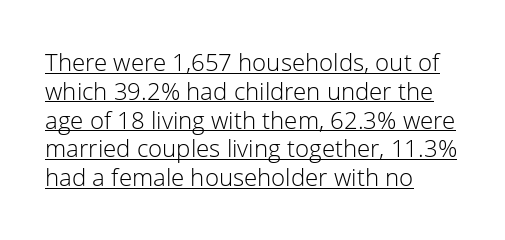
The image shows 24 px text type, upright; set left-aligned, line spacing 1.2x, normal letter spacing, underlined.
